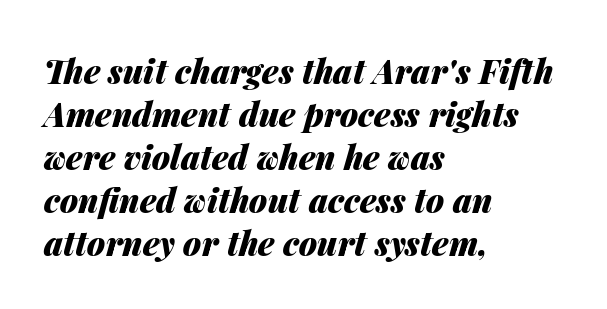
{"italic": "yes", "lean": "right", "slant_degrees": 14, "bold": "yes", "weight": "heavy", "width": "normal", "stroke_contrast": "medium", "x_height": "medium", "monospaced": "no", "underline": "no", "align": "left", "line_spacing": "normal", "line_spacing_ratio": 1.3, "letter_spacing": "normal", "letter_spacing_em": 0.0, "glyph_px": 33}
